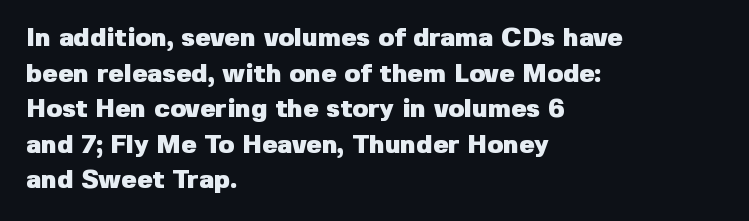
The image shows 26 px bold type, upright; set left-aligned, normal line spacing (1.37x), normal letter spacing, not underlined.
